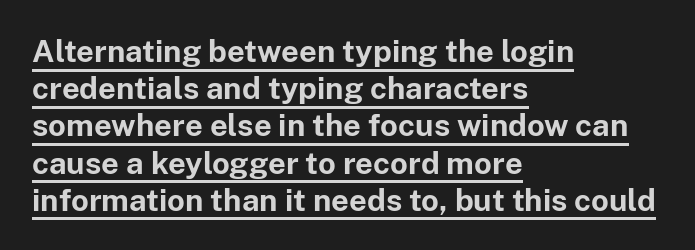
You can tell it's not italic because the verticals are truly vertical. All the whitespace from short lines collects on the right. Like a heading marked for emphasis, these lines bear an underscore. A typesetter would call this proportional, since set widths differ per character.
